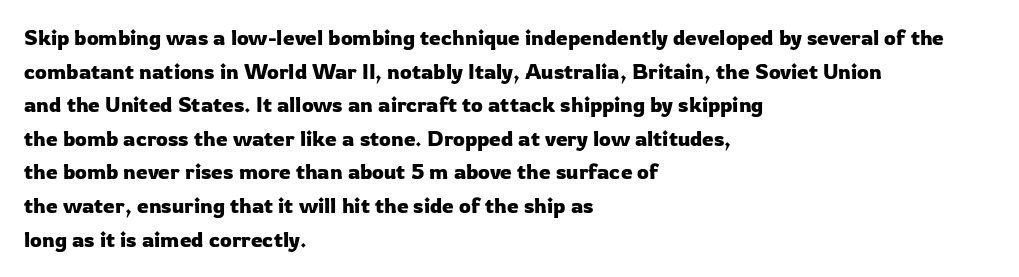
Between one letter and the next there's only the usual sliver of space. The baseline area is clear. Vertically, the passage feels balanced, rows spaced as you'd expect. This sample is left-justified, so line endings fall wherever the words run out.
